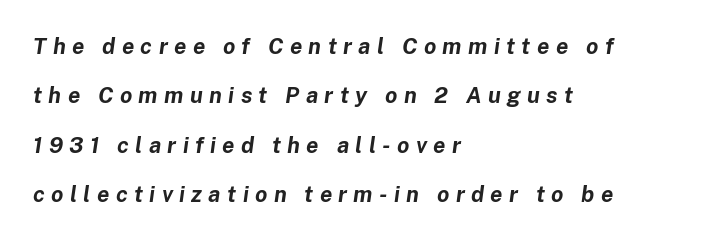
The image shows 22 px bold type, italic (leaning right); set left-aligned, loose line spacing (2.25x), unusually wide letter spacing (+0.29 em), not underlined.
